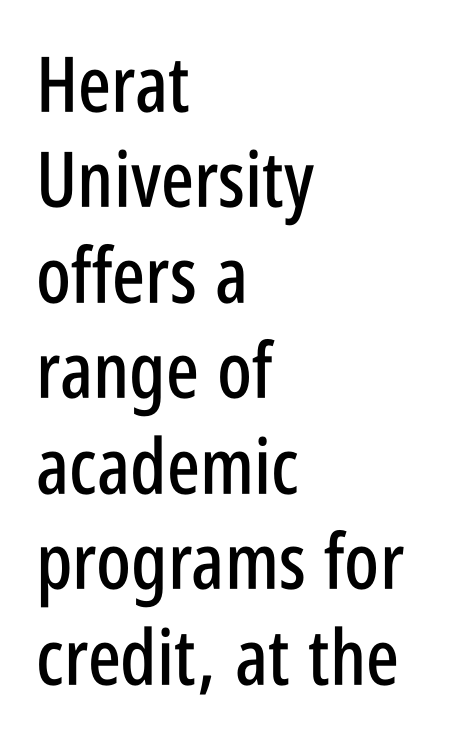
The image shows 77 px condensed sans-serif type, upright; set left-aligned, line spacing 1.24x, normal letter spacing, not underlined; low stroke contrast and a large x-height.
